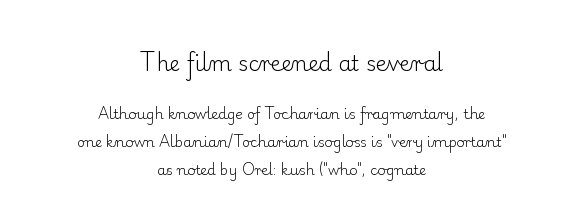
{"italic": "no", "bold": "no", "underline": "no", "align": "center", "line_spacing": "loose", "line_spacing_ratio": 1.98, "letter_spacing": "normal", "letter_spacing_em": 0.0, "larger_block": "first", "size_ratio": 1.5, "glyph_px": 21}
